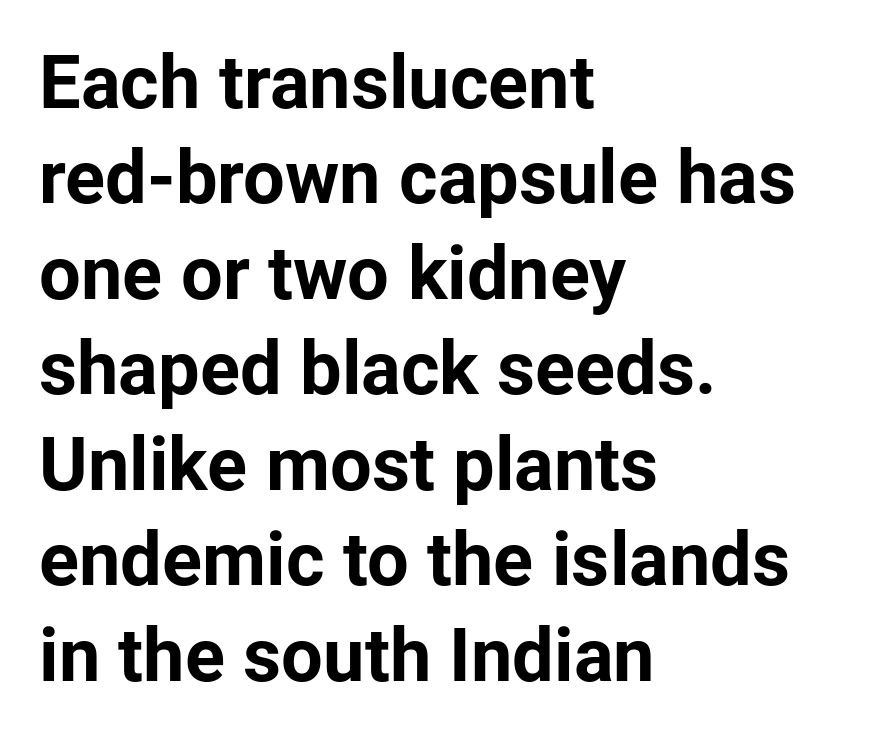
The image shows 74 px bold sans-serif type, upright; set left-aligned, normal line spacing (1.29x), normal letter spacing, not underlined; low stroke contrast and a medium x-height.
